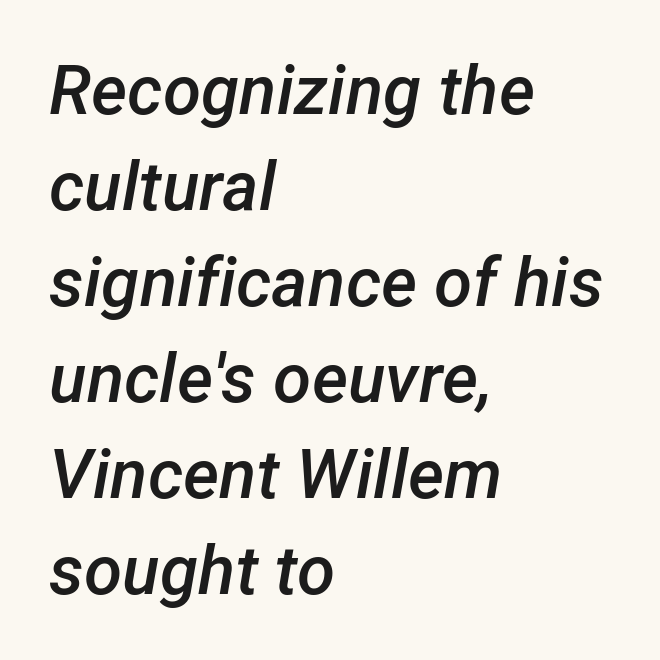
The typesetter chose a ragged-right arrangement here. Compared with typical paragraphs, the rows here are spaced about the same. Tall strokes in this sample are angled rather than plumb. Looks like regular typesetting: each glyph gets only the width it needs.
